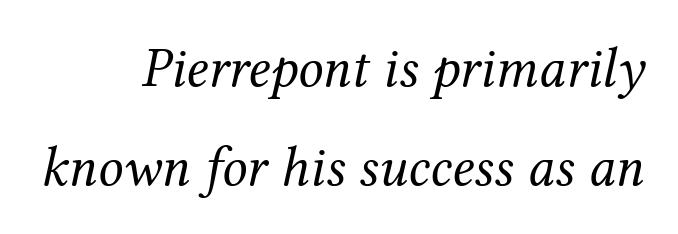
Q: Is the text bold? A: No.
Q: Is the text italic (slanted)? A: Yes, it leans right by about 12 degrees.
Q: Is the typeface a serif or a sans-serif typeface? A: Serif.
Q: Is the text underlined? A: No.
Q: How is the paragraph aligned? A: Right-aligned.
Q: Is the spacing between letters normal or unusually wide? A: Normal.
Q: Width (condensed, normal, or wide)? A: Normal.
Q: Stroke contrast? A: Medium.
Q: x-height? A: Medium.
Q: Monospaced? A: No.
